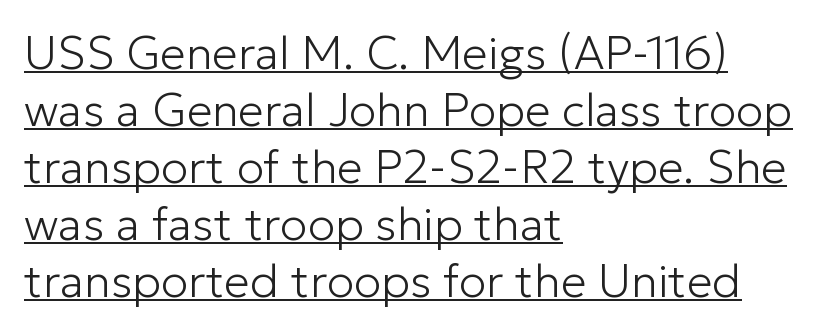
Stems and bowls with no extra thickness — not bold. Each letter keeps its own natural width here, so spacing adapts to shape. This rendering employs a face without finishing strokes, i.e., a sans-serif. It's the straight-up-and-down kind of type. These characters rest on top of a visible drawn line. Inter-character spacing is left at the font's built-in metrics.
